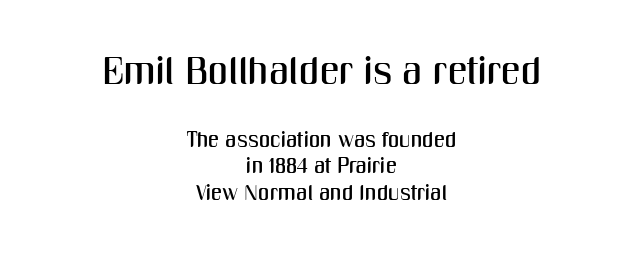
The image shows 39 px condensed sans-serif type, upright; set centered, line spacing 1.2x, normal letter spacing, not underlined; the first (top) block is 1.77x larger; medium stroke contrast and a medium x-height.
